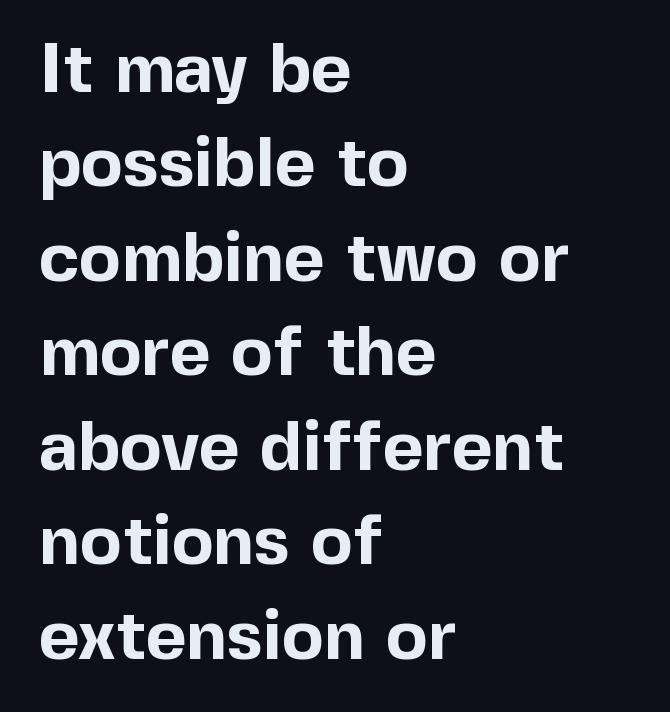
{"serif": "no", "italic": "no", "bold": "yes", "weight": "bold", "width": "normal", "x_height": "medium", "monospaced": "no", "underline": "no", "align": "left", "line_spacing": "normal", "line_spacing_ratio": 1.35, "letter_spacing": "normal", "letter_spacing_em": 0.0, "glyph_px": 70}
